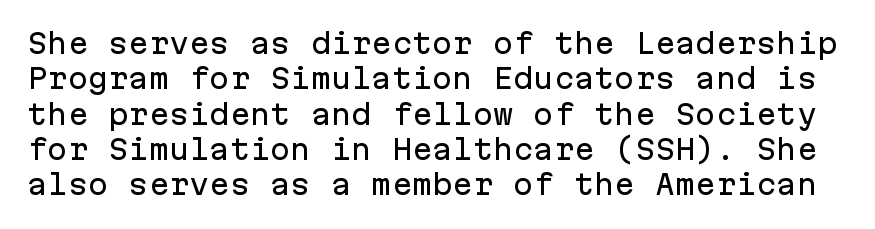
One glance says typical: line gaps are just what's usual. Bare-footed words on every line. This sample uses plain, unmodified letter spacing. Posture: straight, roman, zero tilt.
